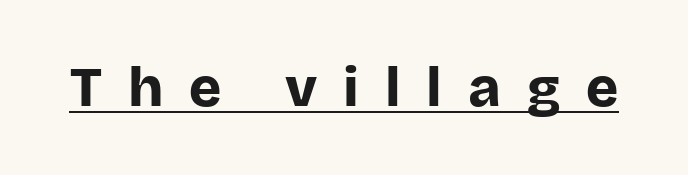
The image shows 55 px bold sans-serif type, upright; set unusually wide letter spacing (+0.47 em), underlined; low stroke contrast and a large x-height.
